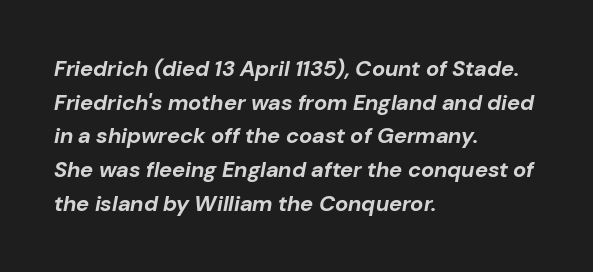
The image shows 22 px bold type, italic (leaning right); set left-aligned, normal line spacing (1.53x), normal letter spacing, not underlined.
